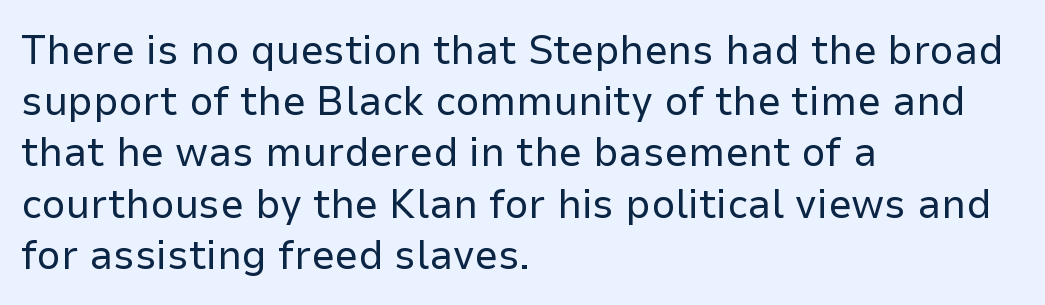
The image shows 42 px regular-weight sans-serif type, upright; set left-aligned, line spacing 1.22x, normal letter spacing, not underlined; low stroke contrast and a medium x-height.
